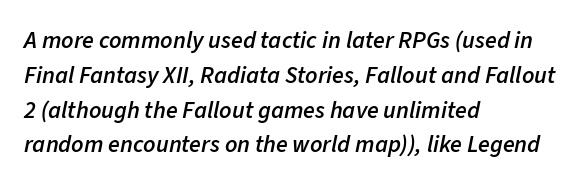
Q: Is the text bold? A: Semi-bold.
Q: Is the text italic (slanted)? A: Yes, it leans right by about 11 degrees.
Q: Is the text underlined? A: No.
Q: How is the paragraph aligned? A: Left-aligned.
Q: Is the spacing between letters normal or unusually wide? A: Normal.
Q: Is the spacing between lines tight, normal or loose? A: Normal.
